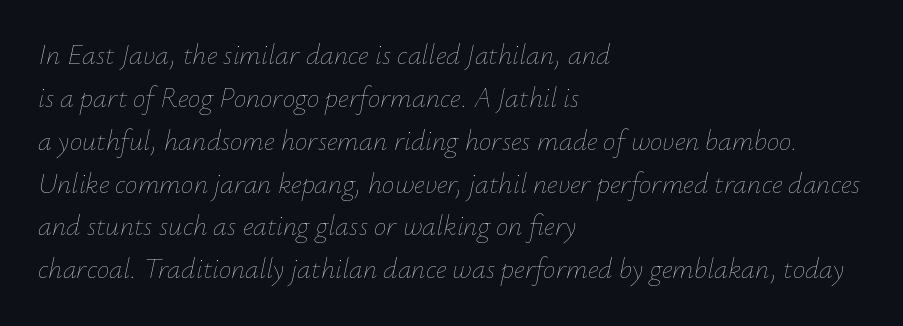
Q: Is the text bold? A: No.
Q: Is the text italic (slanted)? A: Yes, it leans right by about 12 degrees.
Q: Is the text underlined? A: No.
Q: How is the paragraph aligned? A: Left-aligned.
Q: Is the spacing between letters normal or unusually wide? A: Normal.
Q: Is the spacing between lines tight, normal or loose? A: Normal.
Q: Width (condensed, normal, or wide)? A: Normal.
Q: Stroke contrast? A: Low.
Q: x-height? A: Small.
Q: Monospaced? A: No.
